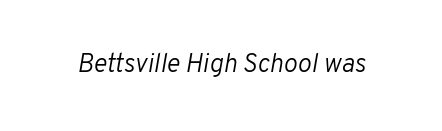
The face used here is rendered with its standard letterfit. The words here are not underlined. Does the lettering tilt? It does — this is italic. The passage shown is not bold in any degree.
